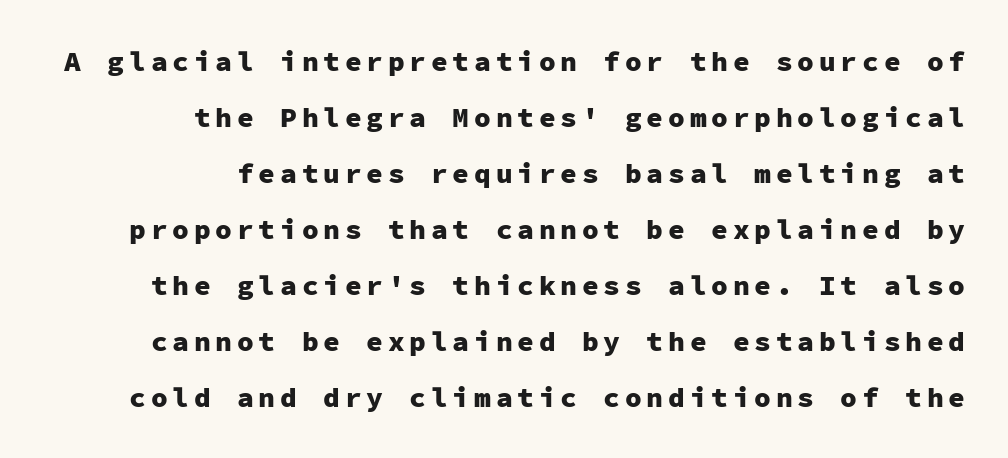
Q: Is the text bold? A: Yes.
Q: Is the text italic (slanted)? A: No, it is upright.
Q: Is the typeface a serif or a sans-serif typeface? A: Sans-serif.
Q: Is the text underlined? A: No.
Q: How is the paragraph aligned? A: Right-aligned.
Q: Is the spacing between lines tight, normal or loose? A: Loose.
Q: Width (condensed, normal, or wide)? A: Normal.
Q: Stroke contrast? A: Low.
Q: x-height? A: Medium.
Q: Monospaced? A: Yes.
